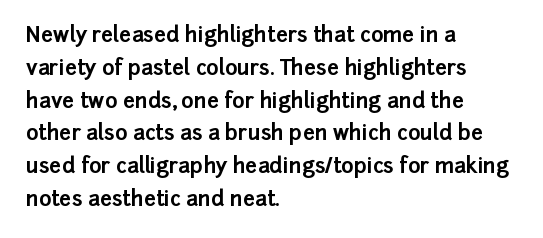
{"italic": "no", "bold": "yes", "underline": "no", "align": "left", "line_spacing": "normal", "line_spacing_ratio": 1.56, "letter_spacing": "normal", "letter_spacing_em": 0.0, "glyph_px": 21}
